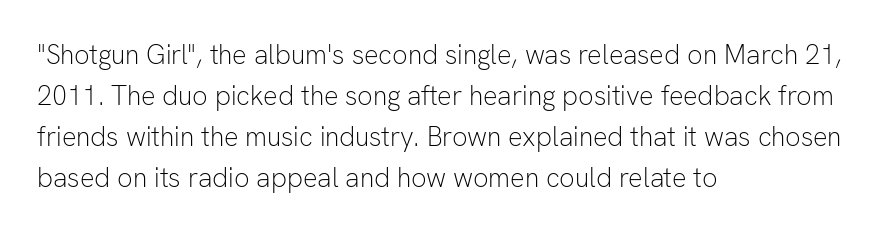
Q: Is the text bold? A: No.
Q: Is the text italic (slanted)? A: No, it is upright.
Q: Is the text underlined? A: No.
Q: How is the paragraph aligned? A: Left-aligned.
Q: Is the spacing between letters normal or unusually wide? A: Normal.
Q: Is the spacing between lines tight, normal or loose? A: Normal.
